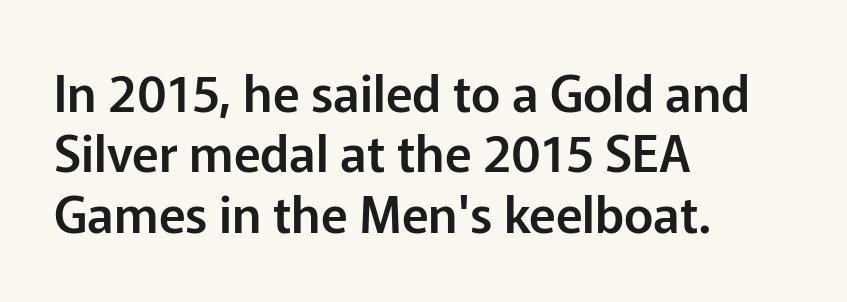
Q: Is the text italic (slanted)? A: No, it is upright.
Q: Is the typeface a serif or a sans-serif typeface? A: Sans-serif.
Q: Is the text underlined? A: No.
Q: How is the paragraph aligned? A: Left-aligned.
Q: Is the spacing between letters normal or unusually wide? A: Normal.
Q: Width (condensed, normal, or wide)? A: Normal.
Q: Stroke contrast? A: Low.
Q: x-height? A: Medium.
Q: Monospaced? A: No.
